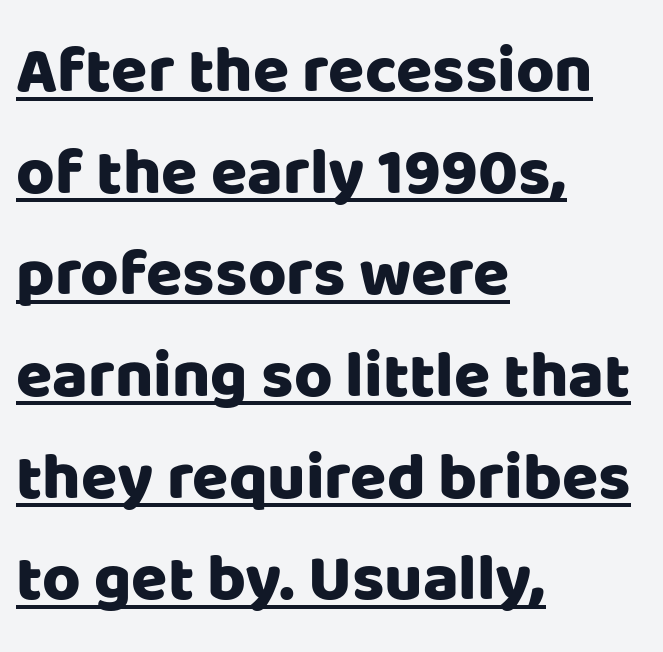
{"serif": "no", "italic": "no", "width": "normal", "stroke_contrast": "low", "x_height": "large", "monospaced": "no", "underline": "yes", "align": "left", "line_spacing": "normal", "line_spacing_ratio": 1.54, "letter_spacing": "normal", "letter_spacing_em": 0.0, "glyph_px": 66}
